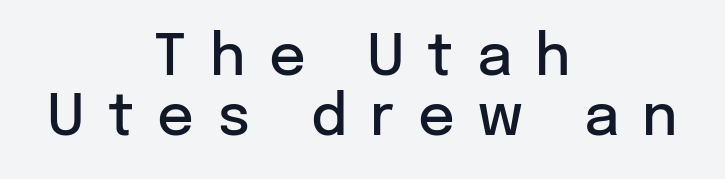
Q: Is the text bold? A: Semi-bold.
Q: Is the text italic (slanted)? A: No, it is upright.
Q: Is the typeface a serif or a sans-serif typeface? A: Sans-serif.
Q: Is the text underlined? A: No.
Q: How is the paragraph aligned? A: Centered.
Q: Is the spacing between letters normal or unusually wide? A: Unusually wide.
Q: Is the spacing between lines tight, normal or loose? A: Tight.
Q: Width (condensed, normal, or wide)? A: Normal.
Q: Stroke contrast? A: Low.
Q: x-height? A: Medium.
Q: Monospaced? A: No.
